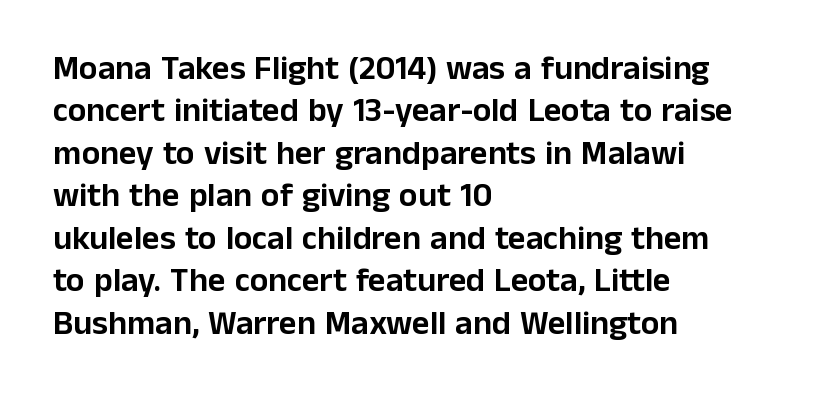
{"serif": "no", "italic": "no", "width": "normal", "stroke_contrast": "low", "x_height": "medium", "monospaced": "no", "underline": "no", "align": "left", "line_spacing": "normal", "line_spacing_ratio": 1.25, "letter_spacing": "normal", "letter_spacing_em": 0.0, "glyph_px": 34}
